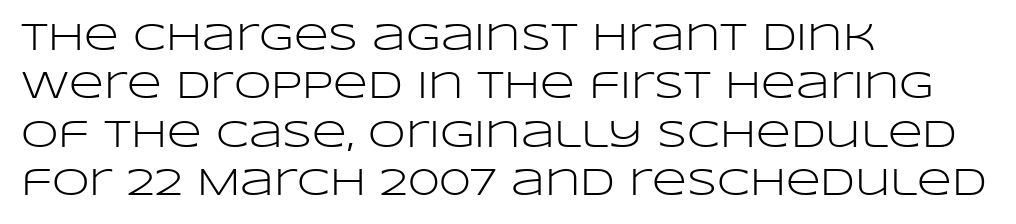
Q: Is the text bold? A: No.
Q: Is the text italic (slanted)? A: No, it is upright.
Q: Is the typeface a serif or a sans-serif typeface? A: Sans-serif.
Q: Is the text underlined? A: No.
Q: How is the paragraph aligned? A: Left-aligned.
Q: Is the spacing between letters normal or unusually wide? A: Normal.
Q: Is the spacing between lines tight, normal or loose? A: Normal.
Q: Width (condensed, normal, or wide)? A: Wide.
Q: Stroke contrast? A: Low.
Q: x-height? A: Large.
Q: Monospaced? A: No.
